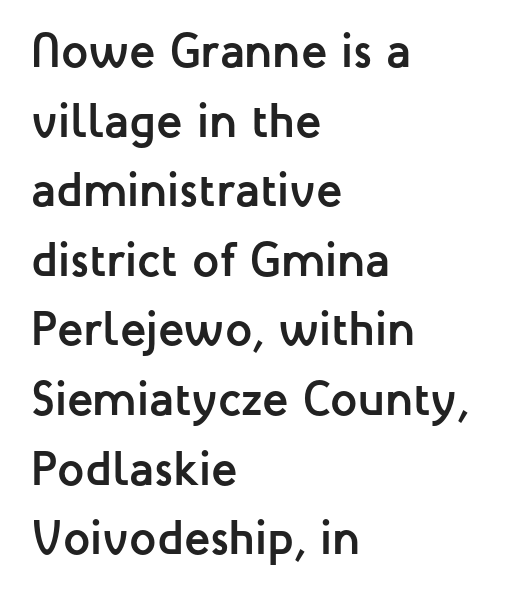
The image shows 48 px semibold sans-serif type, upright; set left-aligned, normal line spacing (1.45x), normal letter spacing, not underlined; low stroke contrast and a medium x-height.
